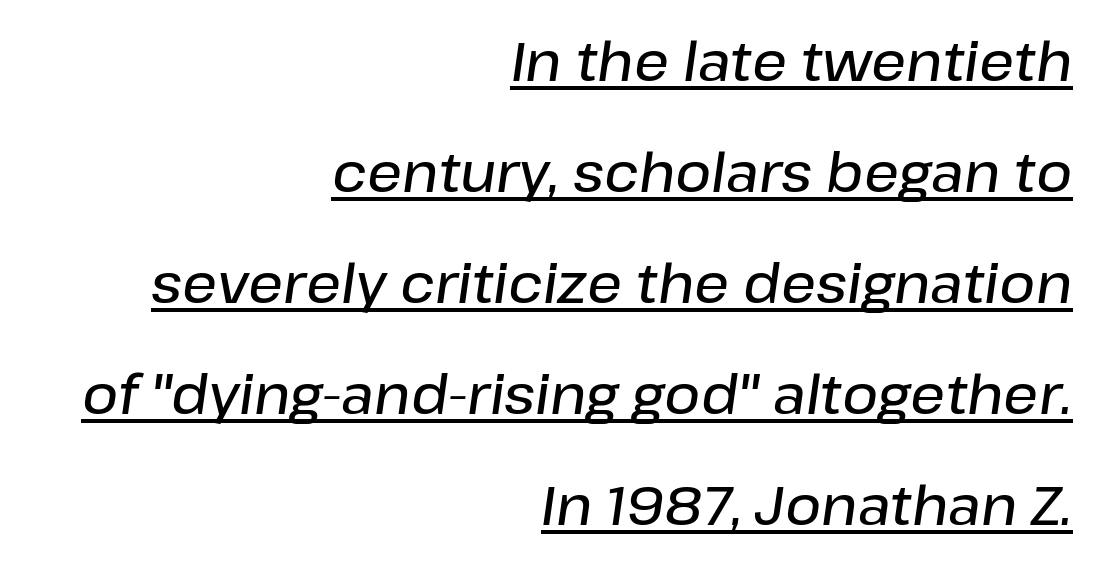
{"italic": "yes", "lean": "right", "slant_degrees": 8, "bold": "semi", "weight": "semibold", "width": "normal", "stroke_contrast": "low", "x_height": "medium", "monospaced": "no", "underline": "yes", "align": "right", "line_spacing": "loose", "line_spacing_ratio": 2.02, "letter_spacing": "normal", "letter_spacing_em": 0.0, "glyph_px": 55}
